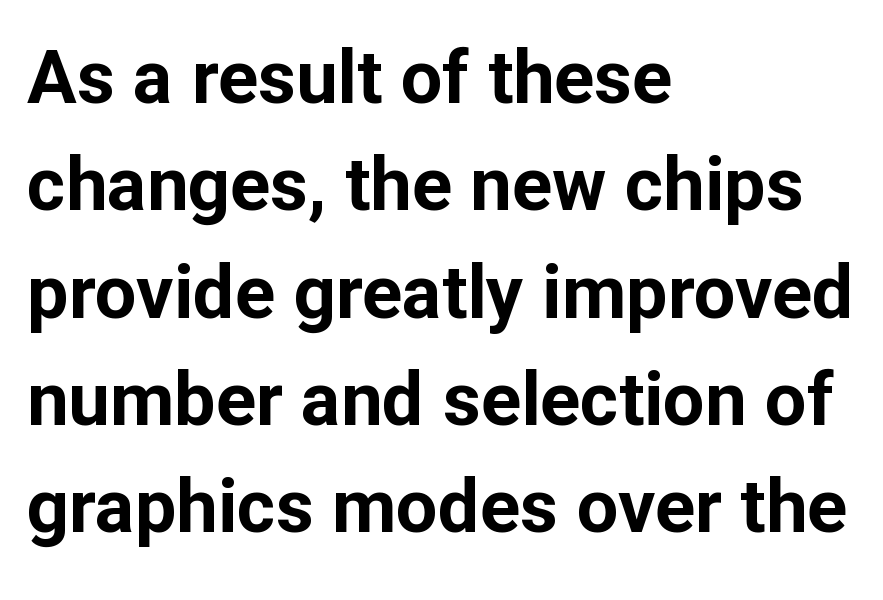
The leading is moderate, giving the passage an even texture. Is this a fixed-width face? No — the glyphs have proportional, varying widths. Here the glyphs are tracked normally, forming tight word shapes. Clear beneath every line of the passage.
